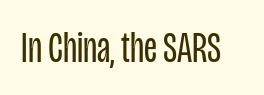
{"serif": "no", "italic": "no", "bold": "no", "weight": "regular", "width": "condensed", "stroke_contrast": "low", "x_height": "large", "monospaced": "no", "underline": "no", "letter_spacing": "normal", "letter_spacing_em": 0.0, "glyph_px": 44}
